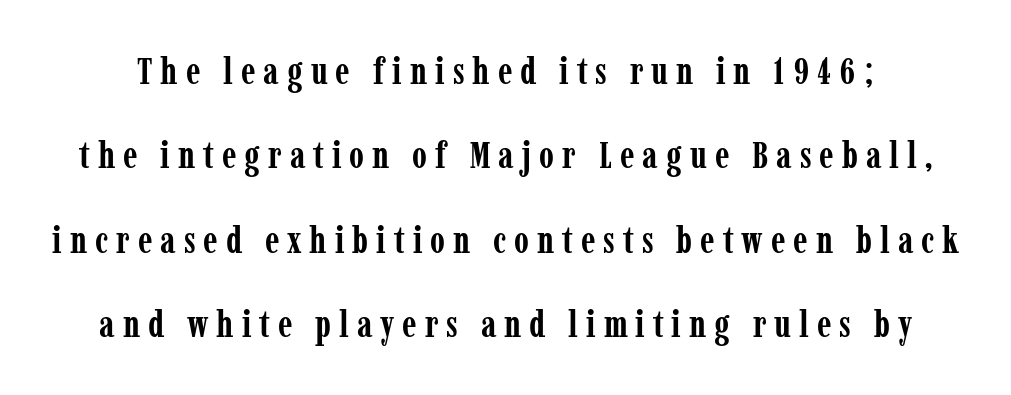
{"serif": "yes", "italic": "no", "bold": "yes", "weight": "semibold", "width": "condensed", "stroke_contrast": "low", "x_height": "medium", "monospaced": "no", "underline": "no", "line_spacing": "loose", "line_spacing_ratio": 2.22, "letter_spacing": "wide", "letter_spacing_em": 0.21, "glyph_px": 38}
